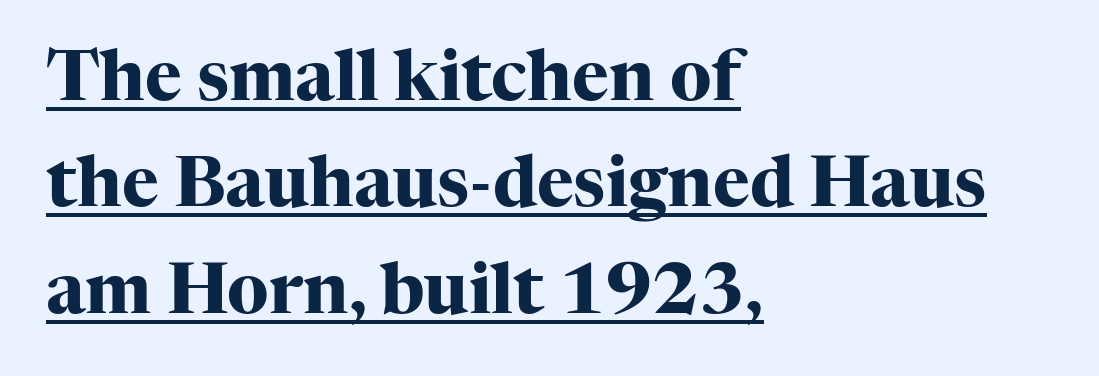
{"serif": "yes", "italic": "no", "bold": "yes", "weight": "heavy", "width": "normal", "stroke_contrast": "high", "x_height": "medium", "monospaced": "no", "underline": "yes", "align": "left", "line_spacing": "normal", "line_spacing_ratio": 1.52, "letter_spacing": "normal", "letter_spacing_em": 0.0, "glyph_px": 70}
